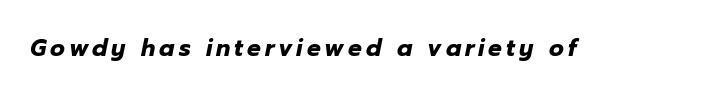
Bold? Absolutely — the strokes are thick and heavy. Rendered with sloped, italic letterforms. The gap between lines stays unmarked.
